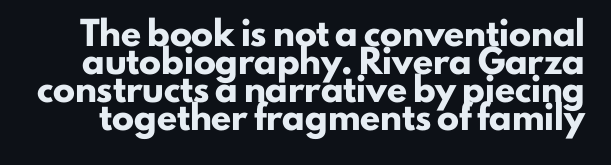
{"italic": "no", "bold": "yes", "underline": "no", "line_spacing": "normal", "line_spacing_ratio": 1.28, "letter_spacing": "normal", "letter_spacing_em": 0.0, "glyph_px": 22}
